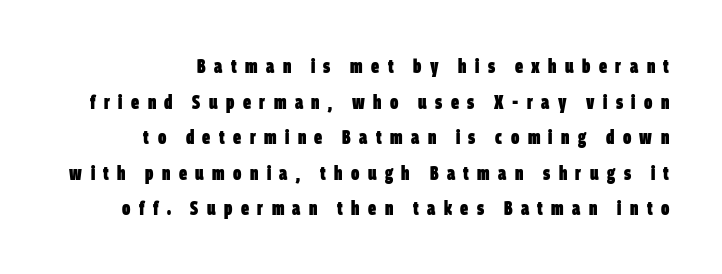
The image shows 20 px bold type; set line spacing 1.78x, unusually wide letter spacing (+0.42 em), not underlined.
